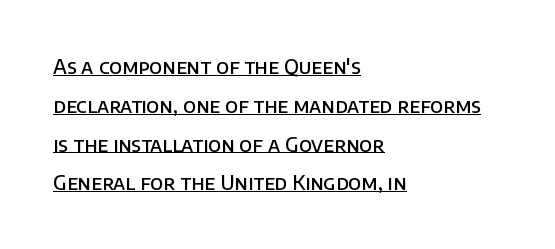
{"italic": "no", "bold": "semi", "underline": "yes", "align": "left", "line_spacing": "loose", "line_spacing_ratio": 1.94, "letter_spacing": "normal", "letter_spacing_em": 0.0, "glyph_px": 20}
